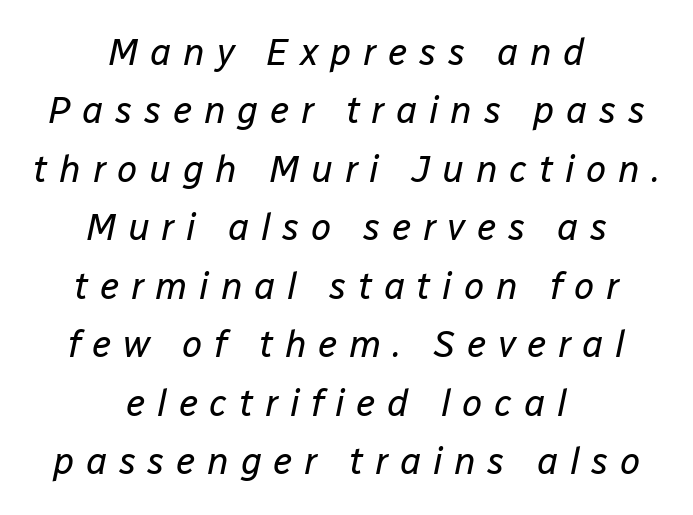
{"italic": "yes", "lean": "right", "slant_degrees": 12, "bold": "no", "weight": "regular", "width": "normal", "stroke_contrast": "low", "x_height": "medium", "monospaced": "no", "underline": "no", "align": "center", "line_spacing": "normal", "line_spacing_ratio": 1.58, "letter_spacing": "wide", "letter_spacing_em": 0.31, "glyph_px": 37}
